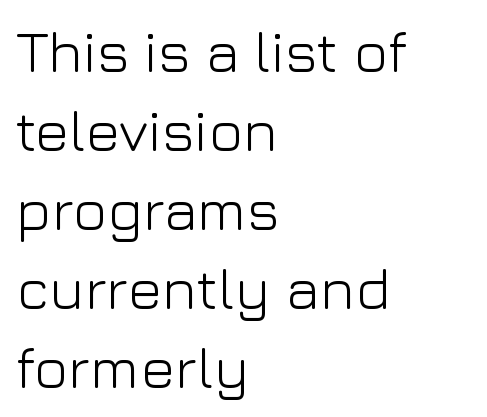
{"serif": "no", "italic": "no", "bold": "no", "weight": "light", "width": "normal", "stroke_contrast": "low", "x_height": "medium", "monospaced": "no", "underline": "no", "align": "left", "line_spacing": "normal", "line_spacing_ratio": 1.36, "letter_spacing": "normal", "letter_spacing_em": 0.0, "glyph_px": 58}
